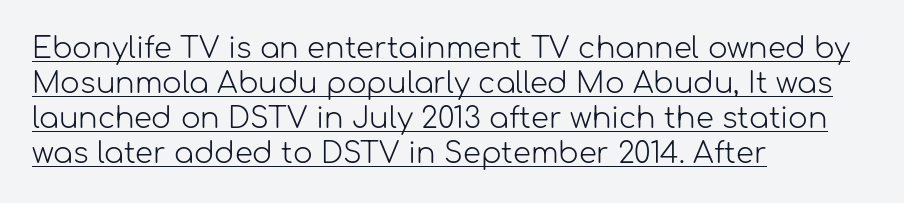
The image shows 29 px light sans-serif type, upright; set left-aligned, line spacing 1.21x, normal letter spacing, underlined; low stroke contrast and a medium x-height.
